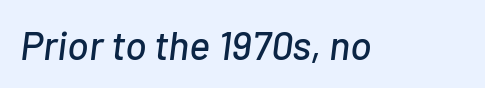
The image shows 40 px text type, italic (leaning right); set normal letter spacing, not underlined; low stroke contrast and a medium x-height.
